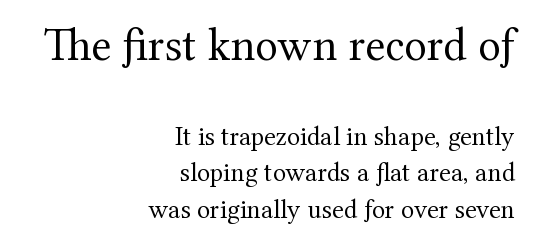
The image shows 47 px regular-weight serif type, upright; set right-aligned, normal line spacing (1.36x), normal letter spacing, not underlined; the first (top) block is 1.74x larger; medium stroke contrast and a medium x-height.
